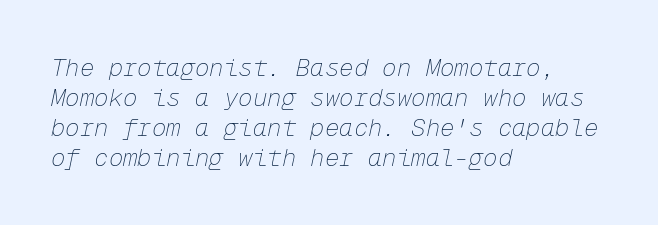
Observe the ordinary spacing: letters are neighbours, not strangers. The specimen omits any rule beneath the text block's lines. The cut favours lightness, reaching ordinary text weight at its darkest. Teacher's note: observe the even left margin — that is flush-left alignment. When letters slant like this, we call the style italic.
